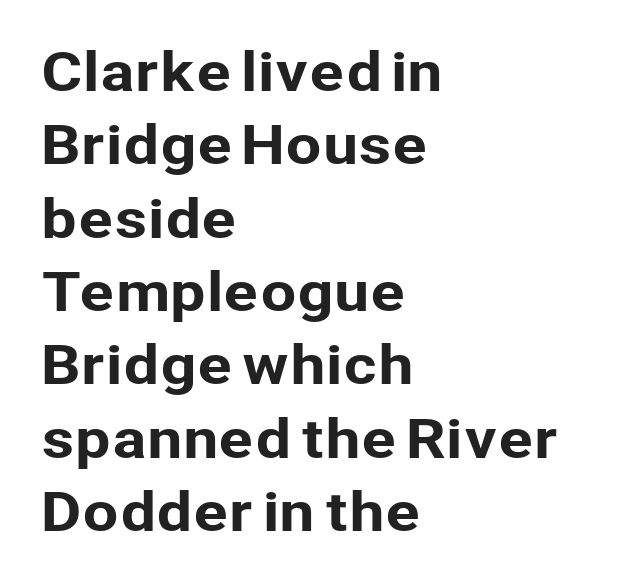
{"serif": "no", "italic": "no", "width": "normal", "stroke_contrast": "low", "x_height": "medium", "monospaced": "no", "underline": "no", "align": "left", "line_spacing": "normal", "line_spacing_ratio": 1.41, "letter_spacing": "normal", "letter_spacing_em": 0.0, "glyph_px": 52}
